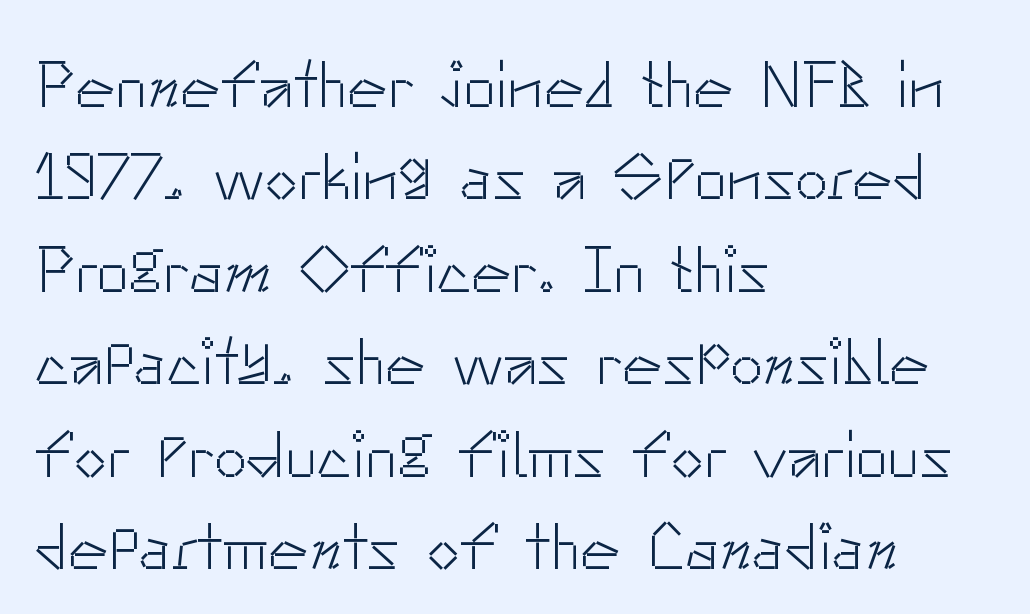
Italic? Not at all — the glyphs are vertical. Character widths vary here, with narrow letters taking less room than wide ones. Look at the bottom of the vertical strokes: they stop flat, with no serifs. Check the space under the baseline: it is left empty. Caption: multi-line text, flush left, ragged right. A normal amount of white space separates one row of letters from the next.
